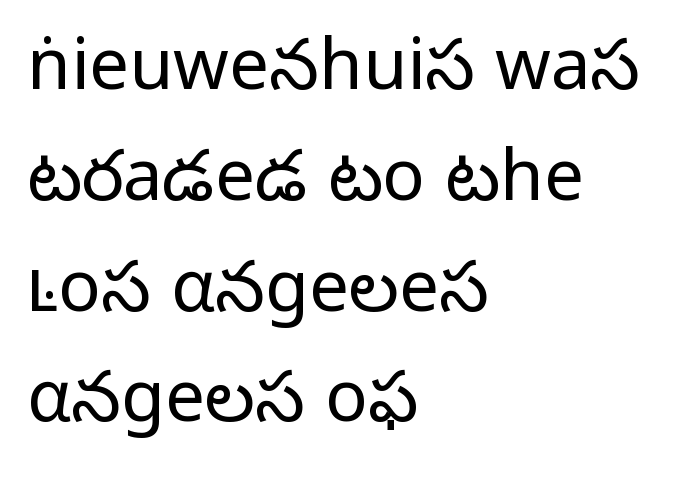
{"serif": "no", "italic": "no", "bold": "no", "weight": "light", "width": "normal", "stroke_contrast": "low", "x_height": "medium", "monospaced": "no", "underline": "no", "align": "left", "line_spacing": "normal", "line_spacing_ratio": 1.56, "letter_spacing": "normal", "letter_spacing_em": 0.0, "glyph_px": 71}
